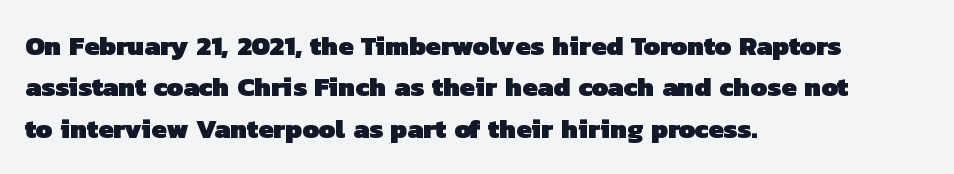
The rendering keeps characters at their native spacing. This rendering features lettering with no underline. Chunky letters — that's bold for sure. How would I describe the line gaps? Plain and ordinary. Teacher's note: observe the even left margin — that is flush-left alignment.
